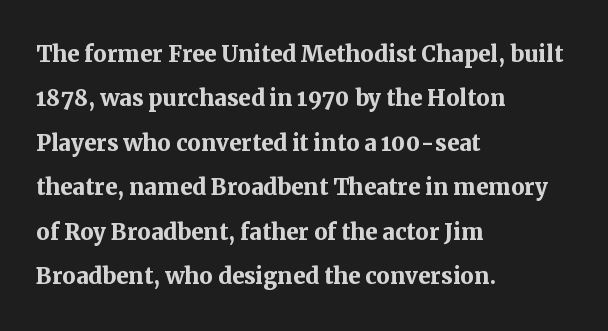
The image shows 30 px semibold serif type, upright; set left-aligned, normal line spacing (1.48x), normal letter spacing, not underlined; medium stroke contrast and a medium x-height.
